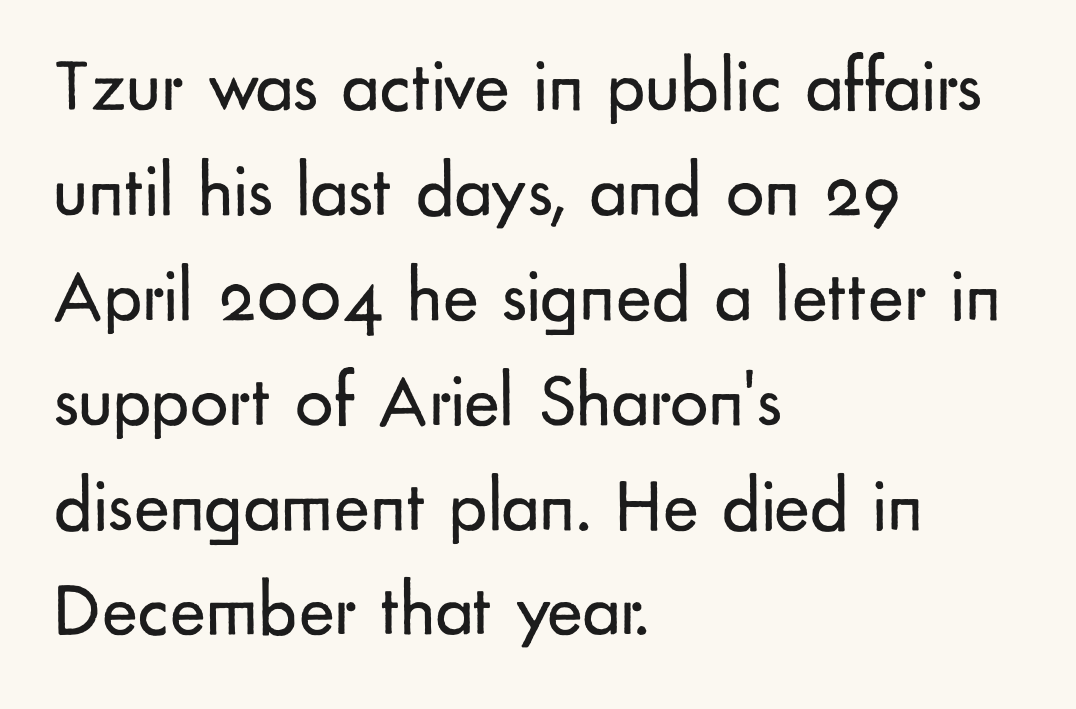
Q: Is the text bold? A: No.
Q: Is the text italic (slanted)? A: No, it is upright.
Q: Is the typeface a serif or a sans-serif typeface? A: Sans-serif.
Q: Is the text underlined? A: No.
Q: How is the paragraph aligned? A: Left-aligned.
Q: Is the spacing between letters normal or unusually wide? A: Normal.
Q: Is the spacing between lines tight, normal or loose? A: Normal.
Q: Width (condensed, normal, or wide)? A: Normal.
Q: Stroke contrast? A: Low.
Q: x-height? A: Small.
Q: Monospaced? A: No.
